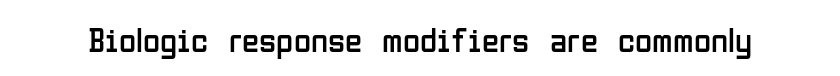
The image shows 35 px regular-weight, condensed sans-serif type, upright; set normal letter spacing, not underlined; low stroke contrast and a medium x-height.
